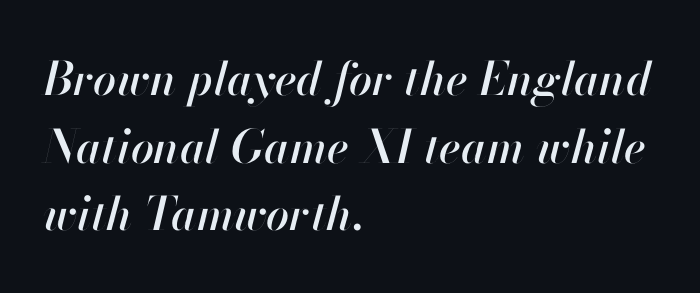
In terms of leading, this rendering sits right in the middle. There's an unmistakable incline to the writing here. The passage shown is typed in a proportional face where columns would drift. The face used here is rendered with its standard letterfit. Descender tails drop into unmarked territory. If you drew a ruler down the left edge, every line would touch it.
